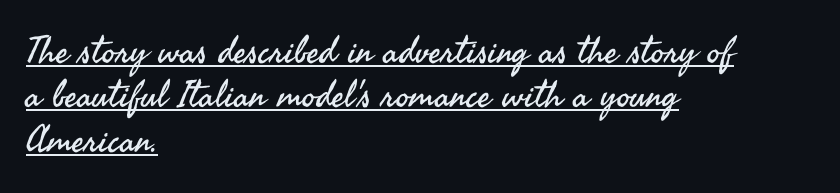
{"serif": "no", "bold": "no", "weight": "regular", "width": "normal", "stroke_contrast": "medium", "x_height": "small", "monospaced": "no", "underline": "yes", "align": "left", "line_spacing_ratio": 1.2, "letter_spacing": "normal", "letter_spacing_em": 0.0, "glyph_px": 37}
